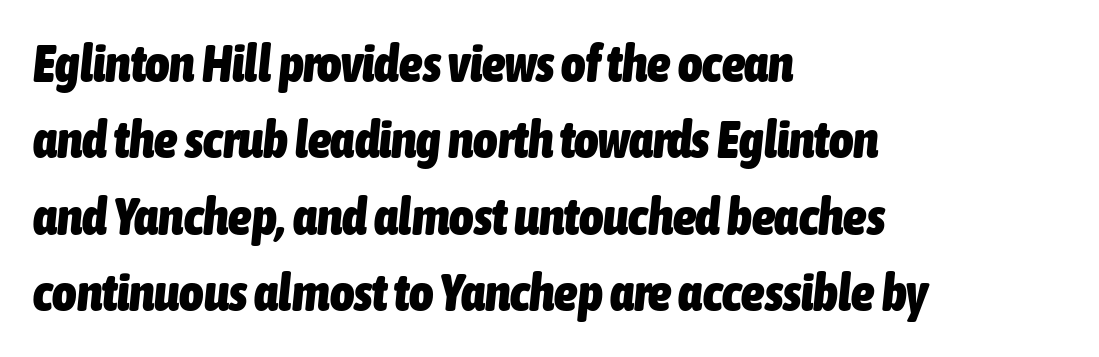
{"italic": "yes", "lean": "right", "slant_degrees": 6, "bold": "yes", "weight": "heavy", "width": "condensed", "stroke_contrast": "low", "x_height": "medium", "monospaced": "no", "underline": "no", "align": "left", "line_spacing": "normal", "line_spacing_ratio": 1.47, "letter_spacing": "normal", "letter_spacing_em": 0.0, "glyph_px": 52}
